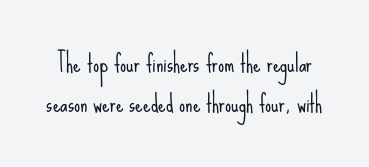
The image shows 24 px text type, upright; set normal line spacing (1.65x), normal letter spacing, not underlined.
